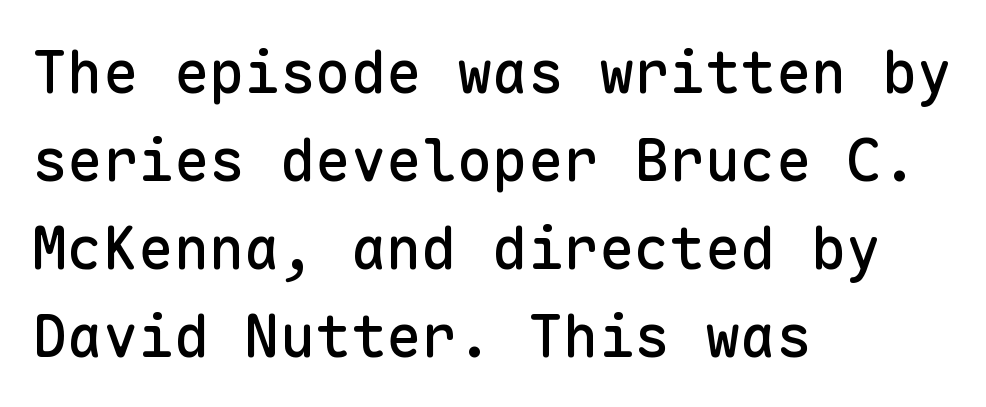
Quick note: interline space is typical. No extra tracking has been applied to these lines. The letters march in equal steps, a hallmark of fixed-pitch type. Tall strokes in this sample are plumb rather than angled. Check where the strokes stop: nothing finishes them off — pure sans.
